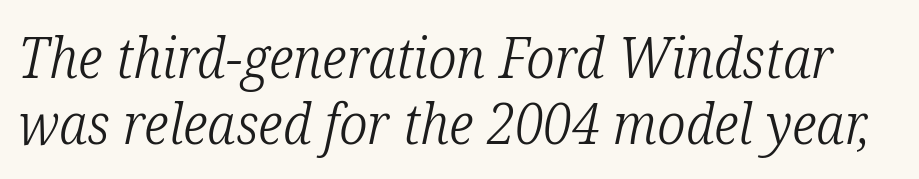
The image shows 56 px light, condensed serif type, italic (leaning right); set line spacing 1.17x, normal letter spacing, not underlined; low stroke contrast and a medium x-height.
